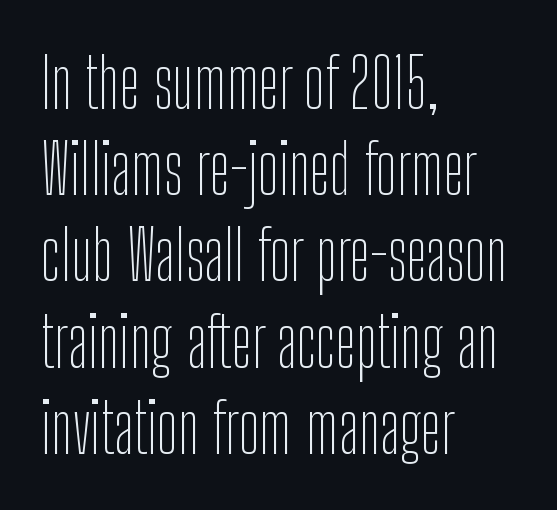
Leftover space on each line is placed entirely after the last word. Students, note that the glyphs here touch the page at normal intervals. This sample uses a sans-serif face. Each new line begins a customary step beneath the previous one. Looks like regular typesetting: each glyph gets only the width it needs. The font sits on the lighter half of the weight spectrum, regular included.
